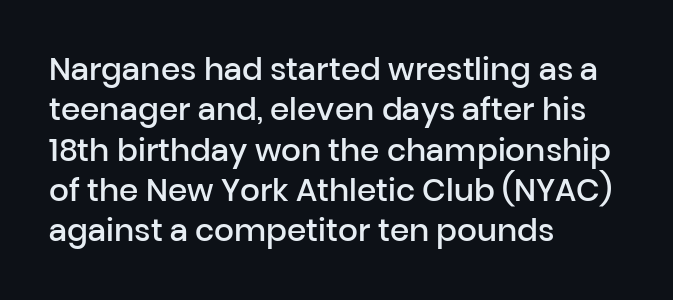
The image shows 31 px semibold sans-serif type, upright; set left-aligned, normal line spacing (1.3x), normal letter spacing, not underlined; low stroke contrast and a medium x-height.
